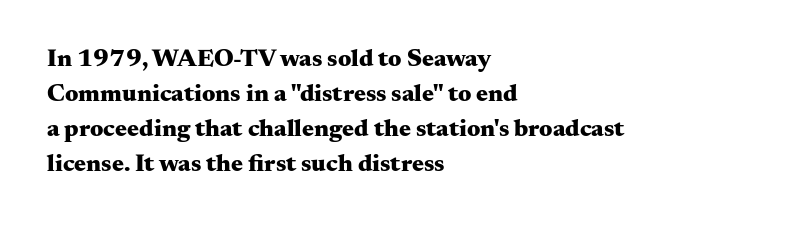
Q: Is the text bold? A: Yes.
Q: Is the text italic (slanted)? A: No, it is upright.
Q: Is the text underlined? A: No.
Q: How is the paragraph aligned? A: Left-aligned.
Q: Is the spacing between letters normal or unusually wide? A: Normal.
Q: Is the spacing between lines tight, normal or loose? A: Normal.
